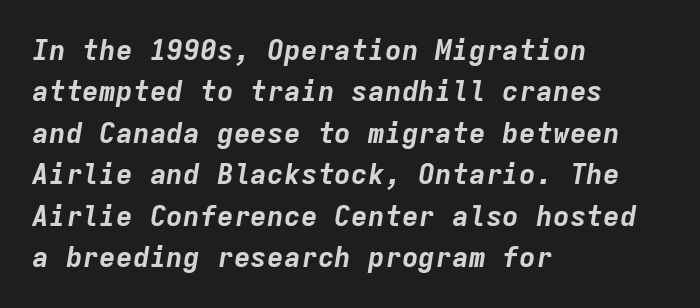
The image shows 28 px bold type, italic (leaning right), monospaced; set left-aligned, normal line spacing (1.48x), normal letter spacing, not underlined; low stroke contrast and a medium x-height.
